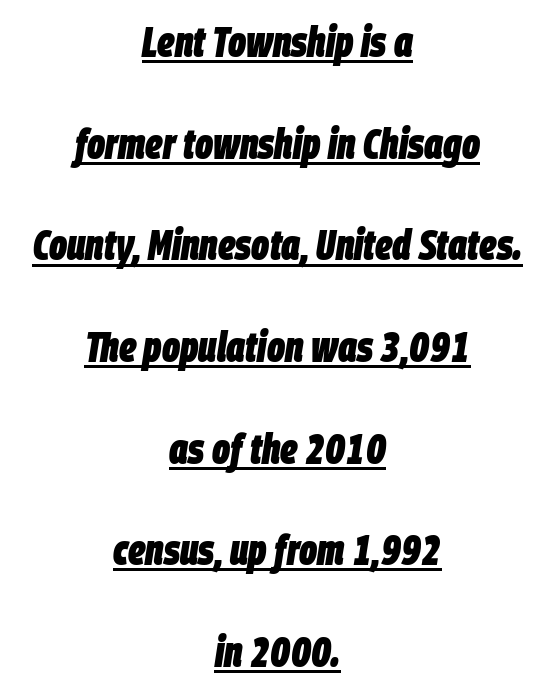
A great deal of white space separates one row of letters from the next. The passage shown is typed in a proportional face where columns would drift. What decoration does the sample have? An underline. You could call the tracking neutral — neither tight nor loose. Is the type slanted? Yes — the strokes lean at a clear angle. The rendering positions every line midway between the sides.
